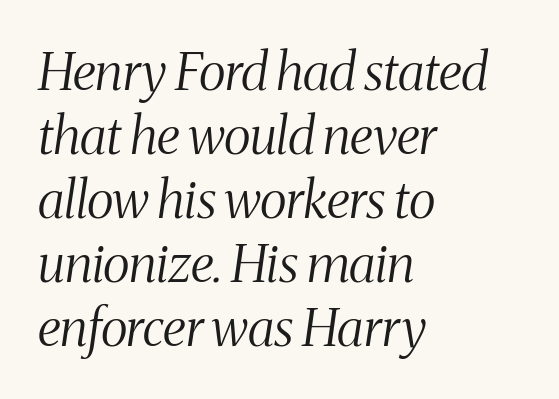
The image shows 52 px light, condensed serif type, italic (leaning right); set left-aligned, line spacing 1.23x, normal letter spacing, not underlined; medium stroke contrast and a medium x-height.
